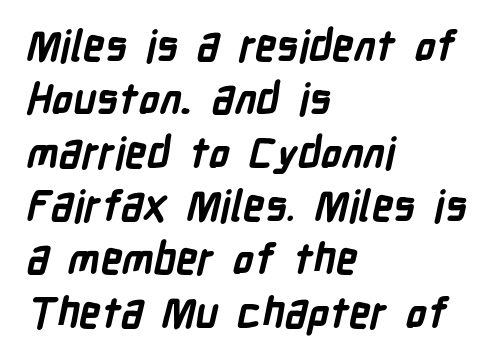
Compared with typical paragraphs, the rows here are spaced about the same. The passage shown has conventional tracking throughout. The lines in this sample share a left origin and differ only in where they stop. The passage shown is typed in a proportional face where columns would drift.
